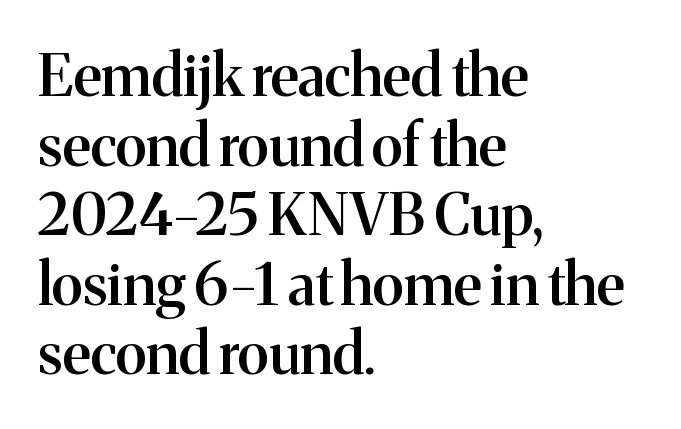
{"serif": "yes", "italic": "no", "bold": "semi", "weight": "semibold", "width": "normal", "stroke_contrast": "medium", "x_height": "medium", "monospaced": "no", "underline": "no", "align": "left", "line_spacing_ratio": 1.2, "letter_spacing": "normal", "letter_spacing_em": 0.0, "glyph_px": 58}
